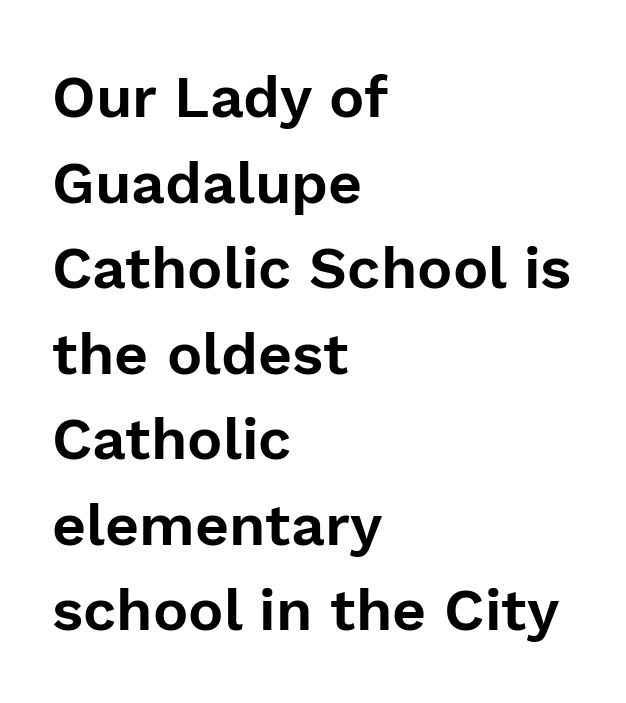
The image shows 59 px sans-serif type, upright; set left-aligned, normal line spacing (1.45x), normal letter spacing, not underlined; low stroke contrast and a medium x-height.
